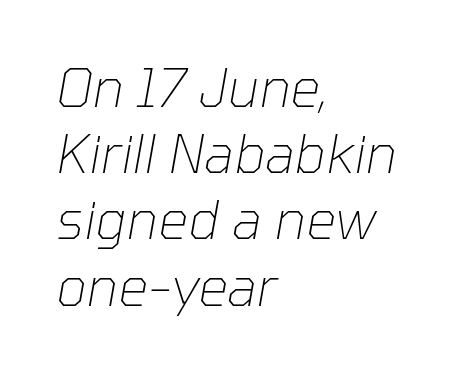
{"italic": "yes", "lean": "right", "slant_degrees": 10, "bold": "no", "weight": "thin", "width": "normal", "stroke_contrast": "low", "x_height": "medium", "monospaced": "no", "underline": "no", "align": "left", "line_spacing": "normal", "line_spacing_ratio": 1.25, "letter_spacing": "normal", "letter_spacing_em": 0.0, "glyph_px": 53}
